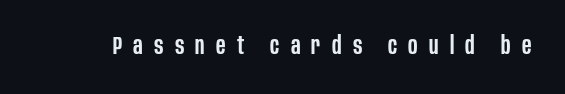
{"italic": "no", "bold": "semi", "underline": "no", "letter_spacing": "wide", "letter_spacing_em": 0.47, "glyph_px": 24}
